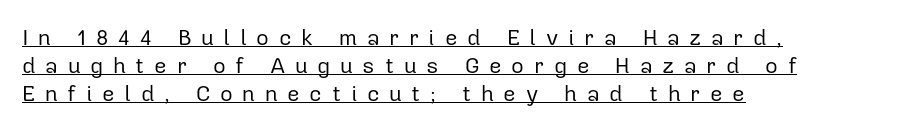
{"italic": "no", "bold": "no", "underline": "yes", "align": "left", "line_spacing": "normal", "line_spacing_ratio": 1.28, "letter_spacing": "wide", "letter_spacing_em": 0.44, "glyph_px": 22}
